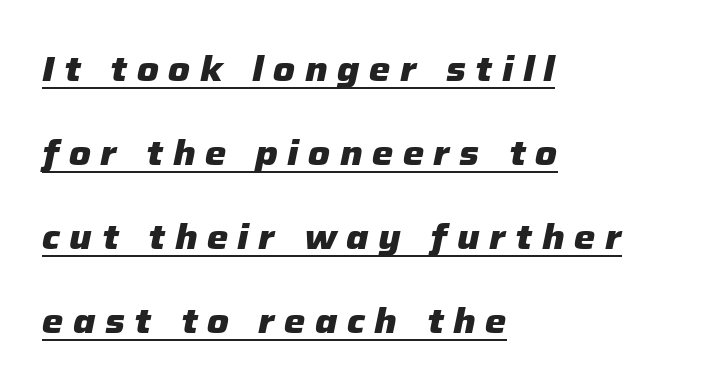
Posture: slanted. In terms of weight, the rendering is a true, heavy bold. Like a heading marked for emphasis, these lines bear an underscore. Alignment: flush left.
